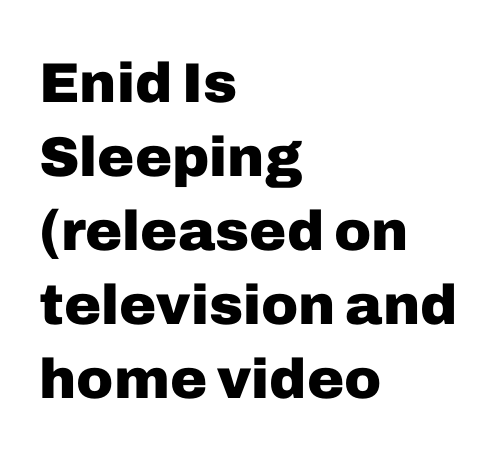
Clear beneath every line of the passage. Type style note: lacks serifs. Characters follow at the spacing the type designer built in. Strokes here are thick enough to call this a true bold. If you drew a ruler down the left edge, every line would touch it. Think of a printed novel: that variable character pitch is what you see here.
